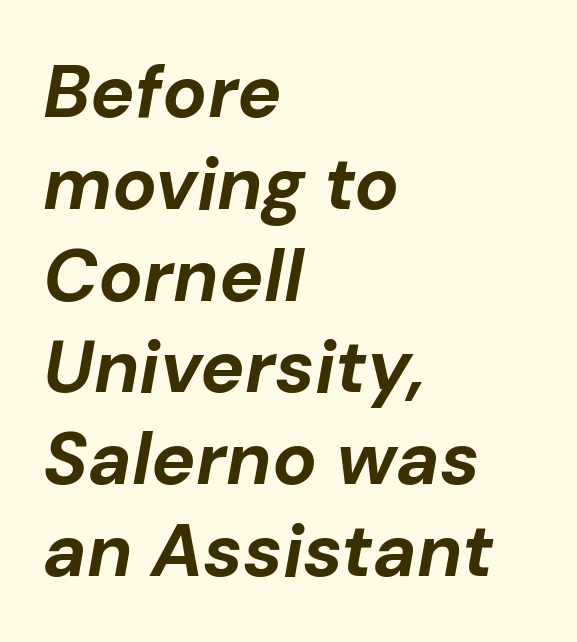
Q: Is the text bold? A: Yes.
Q: Is the text italic (slanted)? A: Yes, it leans right by about 10 degrees.
Q: Is the text underlined? A: No.
Q: How is the paragraph aligned? A: Left-aligned.
Q: Is the spacing between letters normal or unusually wide? A: Normal.
Q: Width (condensed, normal, or wide)? A: Normal.
Q: Stroke contrast? A: Low.
Q: x-height? A: Medium.
Q: Monospaced? A: No.
